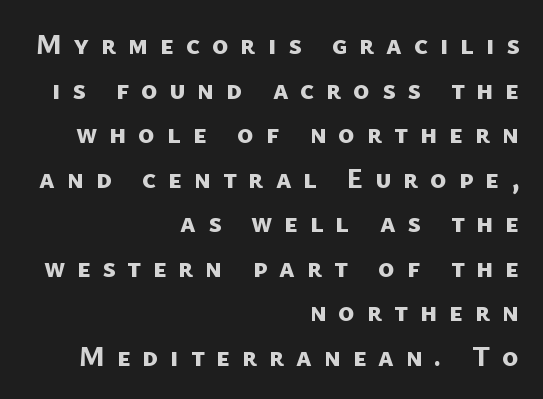
Q: Is the text bold? A: Yes.
Q: Is the typeface a serif or a sans-serif typeface? A: Sans-serif.
Q: Is the text underlined? A: No.
Q: How is the paragraph aligned? A: Right-aligned.
Q: Is the spacing between letters normal or unusually wide? A: Unusually wide.
Q: Is the spacing between lines tight, normal or loose? A: Normal.
Q: Width (condensed, normal, or wide)? A: Normal.
Q: Stroke contrast? A: Low.
Q: x-height? A: Medium.
Q: Monospaced? A: No.
